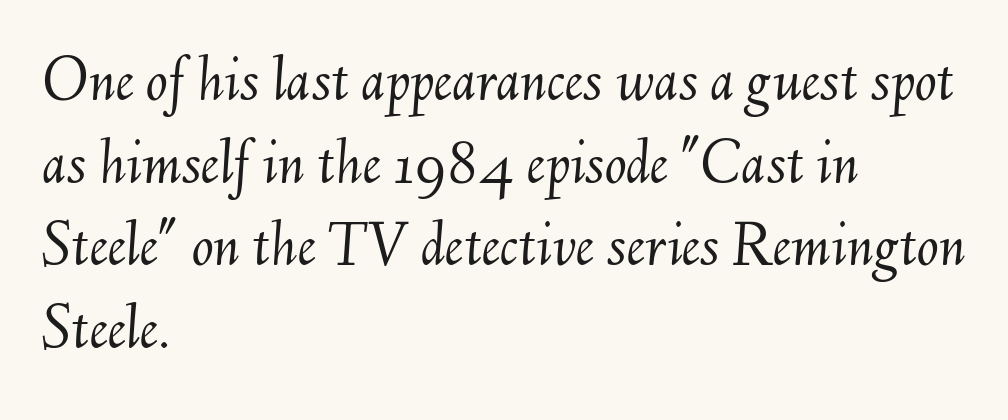
The lettering tilts uniformly, giving the passage an italic look. The area under the type is left untouched. The lines sit at an ordinary, default distance from one another. Alignment: flush left. No chunkiness to these letters — they're not bold. The letters sit at their default tracking, neither squeezed nor spread.
